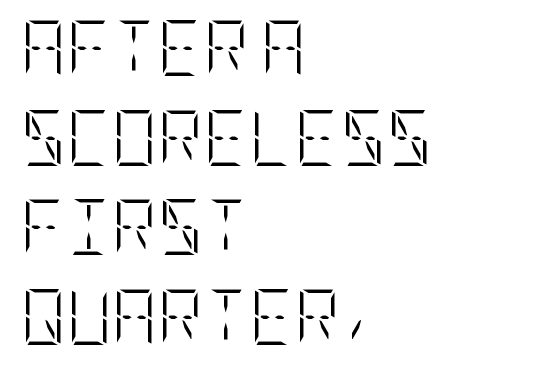
The image shows 56 px light, condensed type, upright; set left-aligned, normal line spacing (1.6x), normal letter spacing, not underlined; low stroke contrast and a large x-height.
